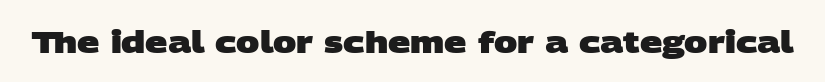
{"serif": "no", "bold": "yes", "weight": "heavy", "width": "wide", "stroke_contrast": "low", "x_height": "large", "monospaced": "no", "underline": "no", "letter_spacing": "normal", "letter_spacing_em": 0.0, "glyph_px": 31}
